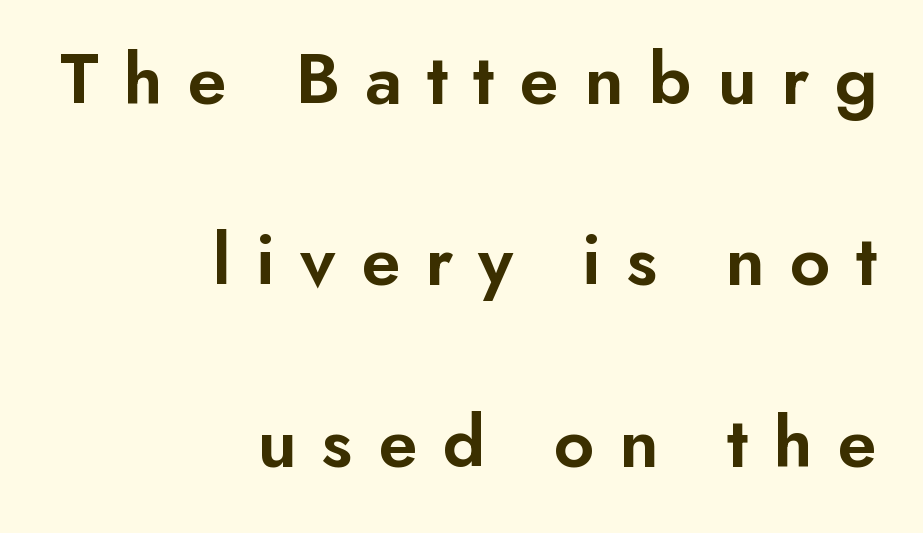
{"serif": "no", "italic": "no", "bold": "semi", "weight": "semibold", "width": "normal", "stroke_contrast": "low", "x_height": "small", "monospaced": "no", "underline": "no", "align": "right", "line_spacing": "loose", "line_spacing_ratio": 2.42, "letter_spacing": "wide", "letter_spacing_em": 0.33, "glyph_px": 75}
